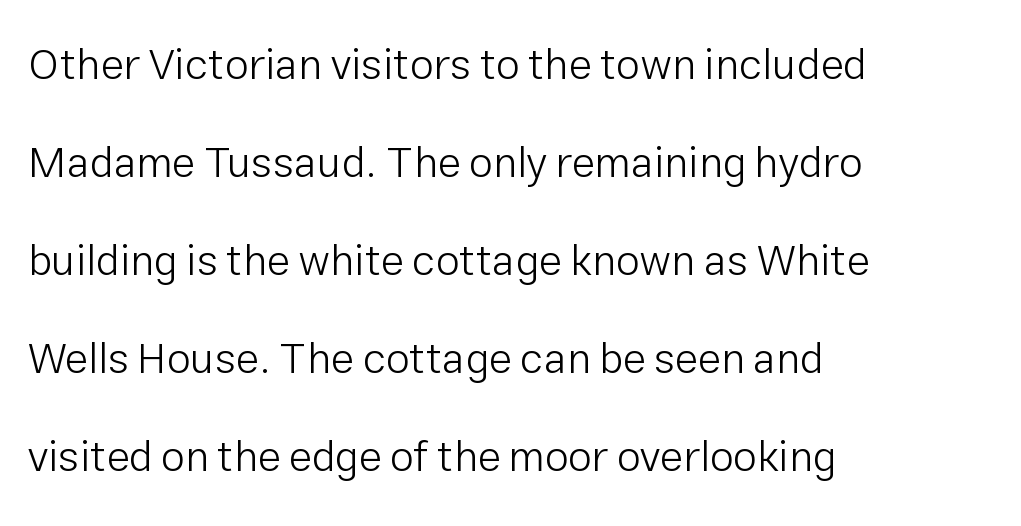
Q: Is the text bold? A: No.
Q: Is the text italic (slanted)? A: No, it is upright.
Q: Is the typeface a serif or a sans-serif typeface? A: Sans-serif.
Q: Is the text underlined? A: No.
Q: How is the paragraph aligned? A: Left-aligned.
Q: Is the spacing between letters normal or unusually wide? A: Normal.
Q: Is the spacing between lines tight, normal or loose? A: Loose.
Q: Width (condensed, normal, or wide)? A: Normal.
Q: Stroke contrast? A: Low.
Q: x-height? A: Medium.
Q: Monospaced? A: No.
